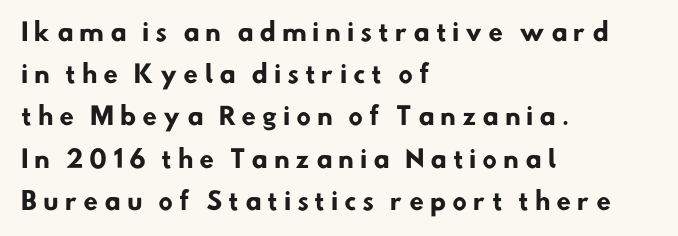
The image shows 24 px bold type; set left-aligned, line spacing 1.76x, unusually wide letter spacing (+0.24 em), not underlined.
